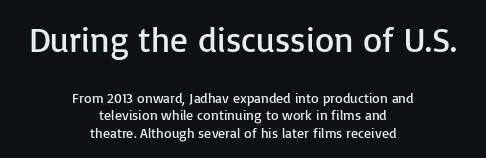
{"serif": "no", "italic": "no", "bold": "no", "weight": "regular", "width": "normal", "stroke_contrast": "low", "x_height": "medium", "monospaced": "no", "underline": "no", "align": "center", "line_spacing": "normal", "line_spacing_ratio": 1.25, "letter_spacing": "normal", "letter_spacing_em": 0.0, "larger_block": "first", "size_ratio": 2.5, "glyph_px": 35}
